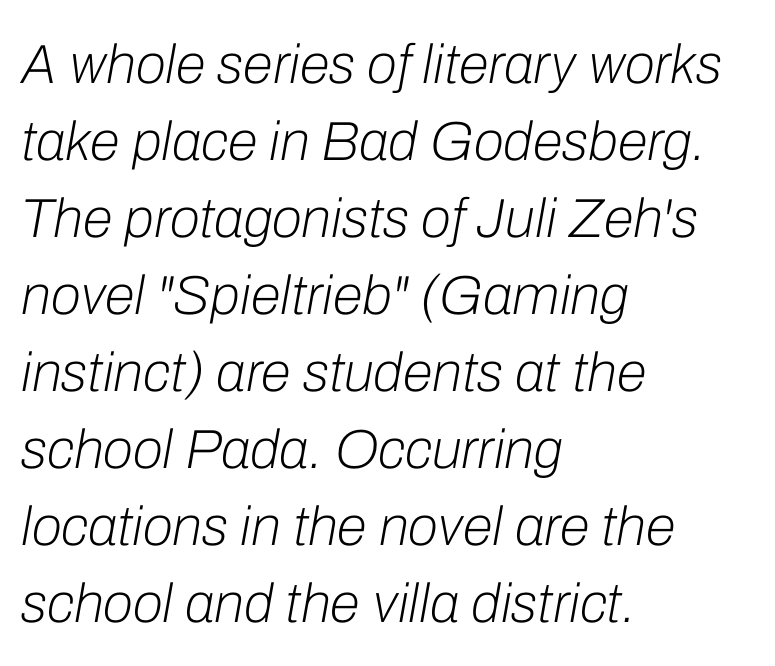
Q: Is the text bold? A: No.
Q: Is the text italic (slanted)? A: Yes, it leans right by about 10 degrees.
Q: Is the text underlined? A: No.
Q: How is the paragraph aligned? A: Left-aligned.
Q: Is the spacing between letters normal or unusually wide? A: Normal.
Q: Is the spacing between lines tight, normal or loose? A: Normal.
Q: Width (condensed, normal, or wide)? A: Normal.
Q: Stroke contrast? A: Low.
Q: x-height? A: Medium.
Q: Monospaced? A: No.
